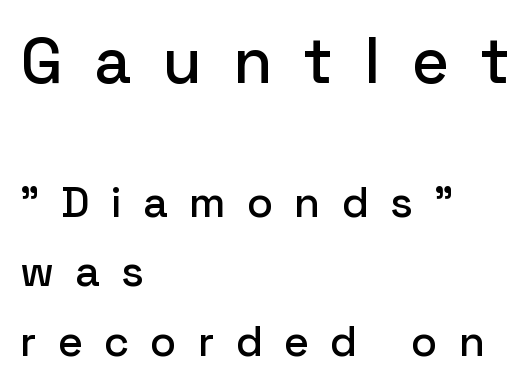
{"serif": "no", "italic": "no", "width": "normal", "stroke_contrast": "low", "x_height": "medium", "monospaced": "no", "underline": "no", "align": "left", "line_spacing": "normal", "line_spacing_ratio": 1.61, "letter_spacing": "wide", "letter_spacing_em": 0.49, "larger_block": "first", "size_ratio": 1.49, "glyph_px": 64}
